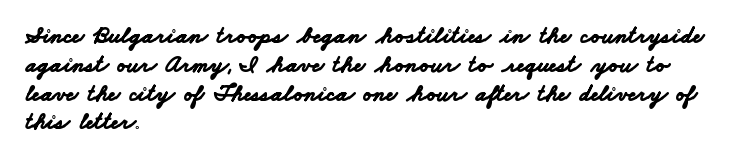
The image shows 24 px bold type; set left-aligned, line spacing 1.2x, normal letter spacing, not underlined.
